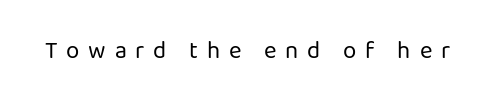
Q: Is the text bold? A: No.
Q: Is the text italic (slanted)? A: No, it is upright.
Q: Is the text underlined? A: No.
Q: Is the spacing between letters normal or unusually wide? A: Unusually wide.
